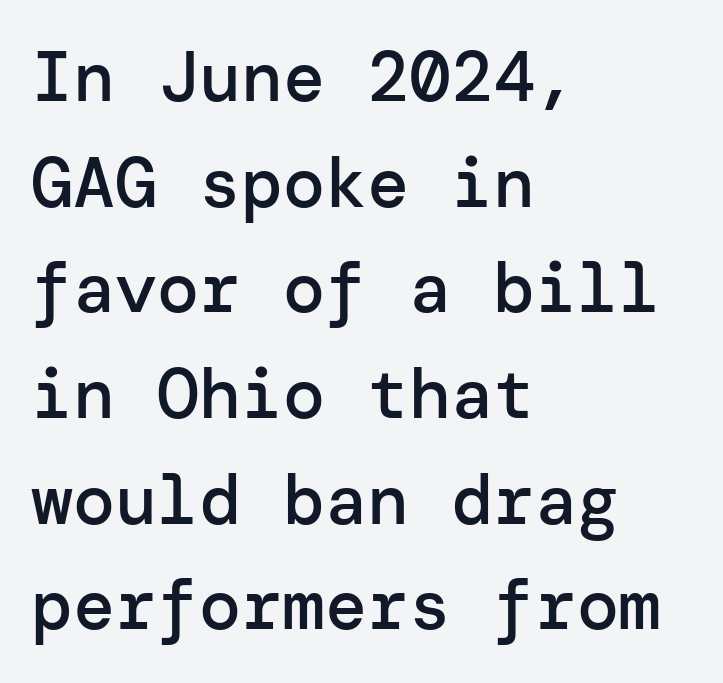
Q: Is the text bold? A: Semi-bold.
Q: Is the text italic (slanted)? A: No, it is upright.
Q: Is the typeface a serif or a sans-serif typeface? A: Sans-serif.
Q: Is the text underlined? A: No.
Q: How is the paragraph aligned? A: Left-aligned.
Q: Is the spacing between letters normal or unusually wide? A: Normal.
Q: Is the spacing between lines tight, normal or loose? A: Normal.
Q: Width (condensed, normal, or wide)? A: Normal.
Q: Stroke contrast? A: Low.
Q: x-height? A: Medium.
